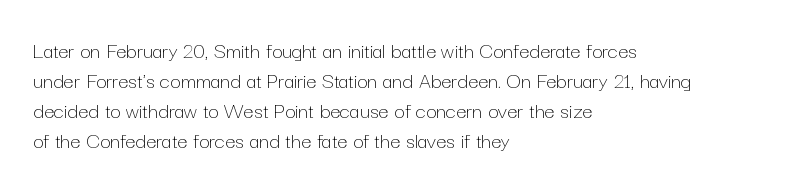
The lines are quadded left. The font sits on the lighter half of the weight spectrum, regular included. Tracking here is standard; glyphs follow each other at the usual distance. Italic? Not at all — the glyphs are vertical. Rule under the text: the space is simply empty.
